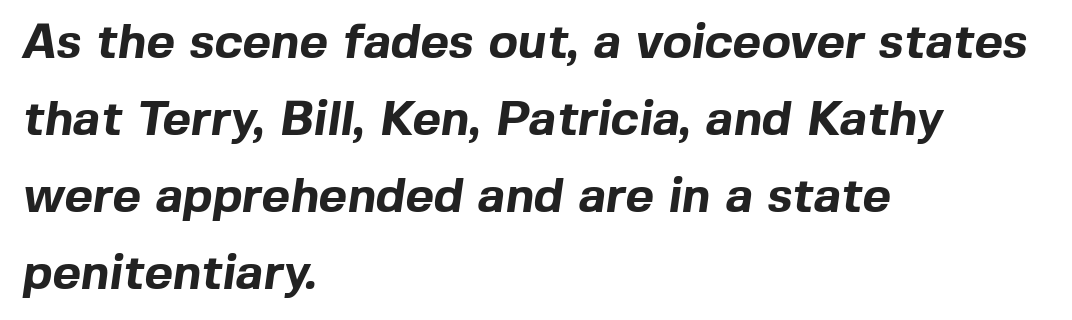
{"serif": "no", "bold": "yes", "weight": "bold", "width": "normal", "x_height": "medium", "monospaced": "no", "underline": "no", "align": "left", "line_spacing": "normal", "line_spacing_ratio": 1.57, "letter_spacing": "normal", "letter_spacing_em": 0.0, "glyph_px": 49}
